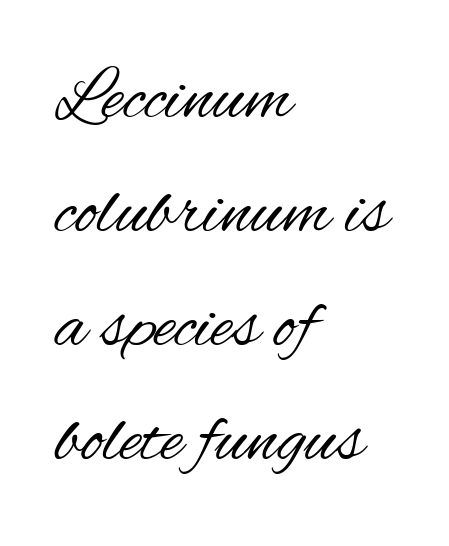
The image shows 75 px regular-weight, condensed sans-serif type; set left-aligned, normal line spacing (1.52x), normal letter spacing, not underlined; medium stroke contrast and a small x-height.
